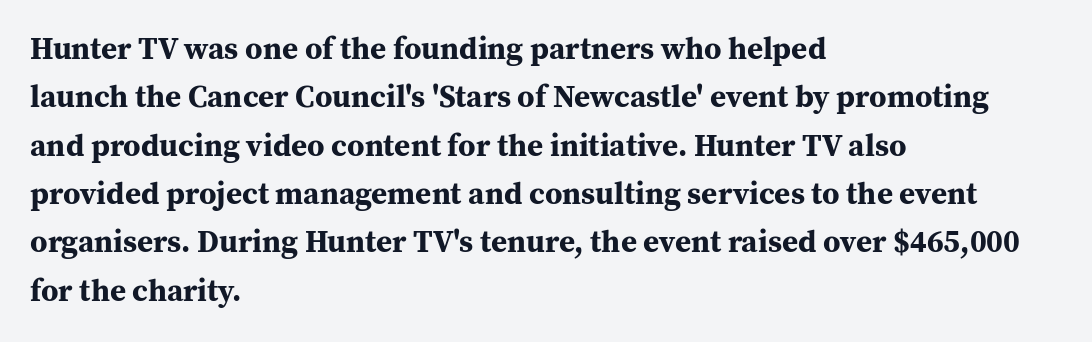
{"serif": "yes", "italic": "no", "bold": "yes", "weight": "bold", "width": "normal", "stroke_contrast": "medium", "x_height": "medium", "monospaced": "no", "underline": "no", "align": "left", "line_spacing": "normal", "line_spacing_ratio": 1.56, "letter_spacing": "normal", "letter_spacing_em": 0.0, "glyph_px": 31}
